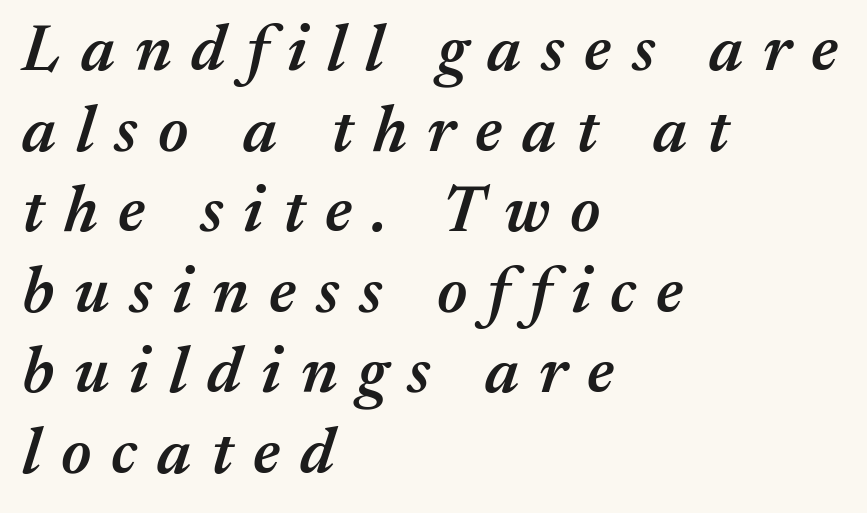
{"italic": "yes", "lean": "right", "slant_degrees": 17, "bold": "semi", "weight": "semibold", "width": "normal", "stroke_contrast": "medium", "x_height": "medium", "monospaced": "no", "underline": "no", "align": "left", "line_spacing_ratio": 1.24, "letter_spacing": "wide", "letter_spacing_em": 0.31, "glyph_px": 65}
